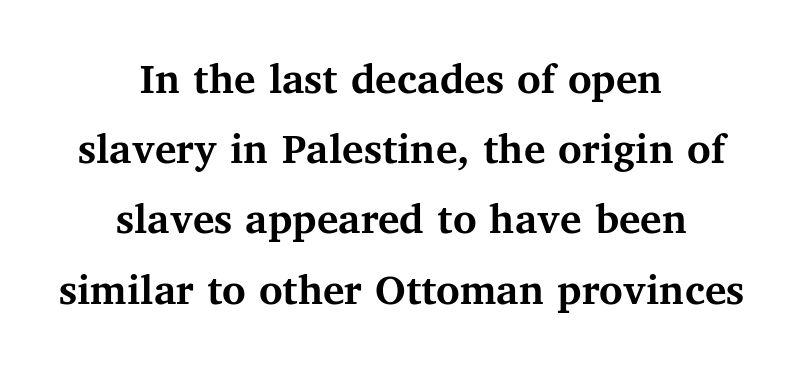
Q: Is the text bold? A: Yes.
Q: Is the text italic (slanted)? A: No, it is upright.
Q: Is the typeface a serif or a sans-serif typeface? A: Serif.
Q: Is the text underlined? A: No.
Q: How is the paragraph aligned? A: Centered.
Q: Is the spacing between letters normal or unusually wide? A: Normal.
Q: Is the spacing between lines tight, normal or loose? A: Normal.
Q: Width (condensed, normal, or wide)? A: Normal.
Q: Stroke contrast? A: Medium.
Q: x-height? A: Medium.
Q: Monospaced? A: No.
